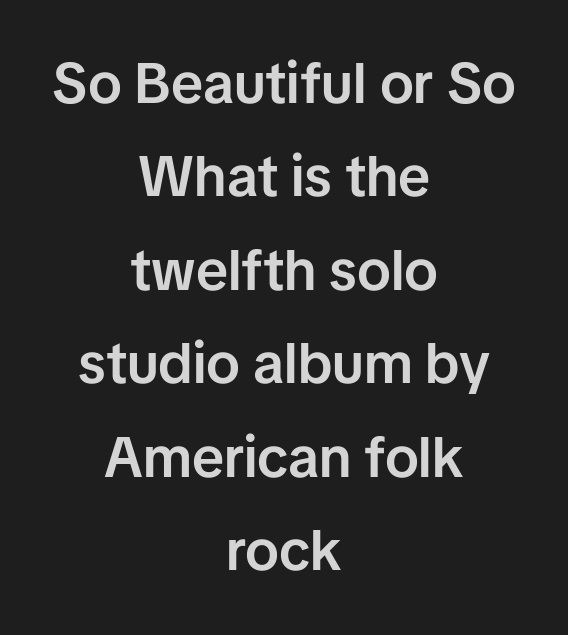
Q: Is the text bold? A: Semi-bold.
Q: Is the text italic (slanted)? A: No, it is upright.
Q: Is the typeface a serif or a sans-serif typeface? A: Sans-serif.
Q: Is the text underlined? A: No.
Q: How is the paragraph aligned? A: Centered.
Q: Is the spacing between letters normal or unusually wide? A: Normal.
Q: Is the spacing between lines tight, normal or loose? A: Normal.
Q: Width (condensed, normal, or wide)? A: Normal.
Q: Stroke contrast? A: Low.
Q: x-height? A: Medium.
Q: Monospaced? A: No.
